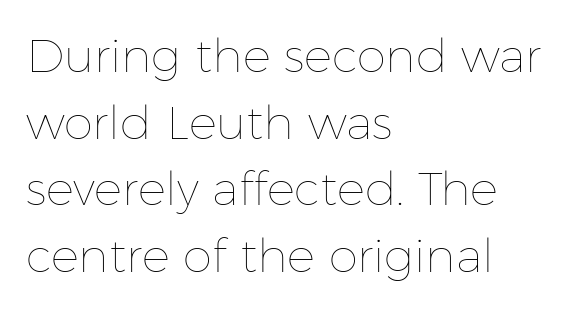
{"italic": "no", "bold": "no", "weight": "thin", "width": "normal", "stroke_contrast": "low", "x_height": "medium", "monospaced": "no", "underline": "no", "align": "left", "line_spacing": "normal", "line_spacing_ratio": 1.42, "letter_spacing": "normal", "letter_spacing_em": 0.0, "glyph_px": 47}
